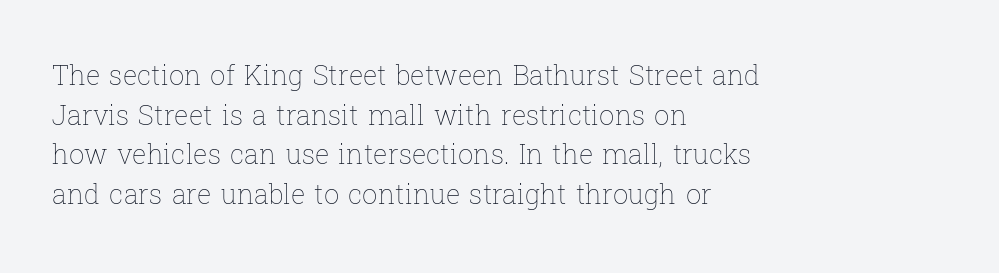
Q: Is the text bold? A: No.
Q: Is the text italic (slanted)? A: No, it is upright.
Q: Is the text underlined? A: No.
Q: How is the paragraph aligned? A: Left-aligned.
Q: Is the spacing between letters normal or unusually wide? A: Normal.
Q: Is the spacing between lines tight, normal or loose? A: Normal.
